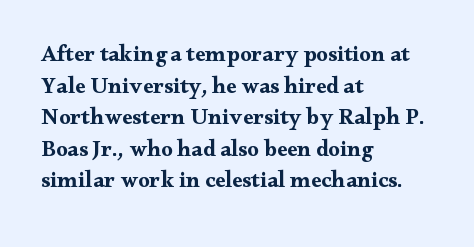
{"italic": "no", "bold": "yes", "underline": "no", "align": "left", "line_spacing": "normal", "line_spacing_ratio": 1.37, "letter_spacing": "normal", "letter_spacing_em": 0.0, "glyph_px": 23}
